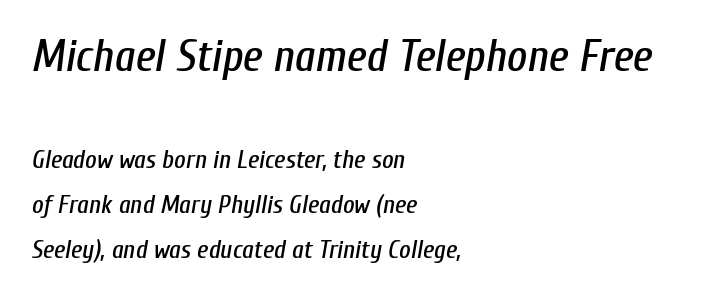
{"italic": "yes", "lean": "right", "slant_degrees": 10, "width": "condensed", "stroke_contrast": "low", "x_height": "medium", "monospaced": "no", "underline": "no", "align": "left", "line_spacing_ratio": 1.8, "letter_spacing": "normal", "letter_spacing_em": 0.0, "larger_block": "first", "size_ratio": 1.76, "glyph_px": 44}
